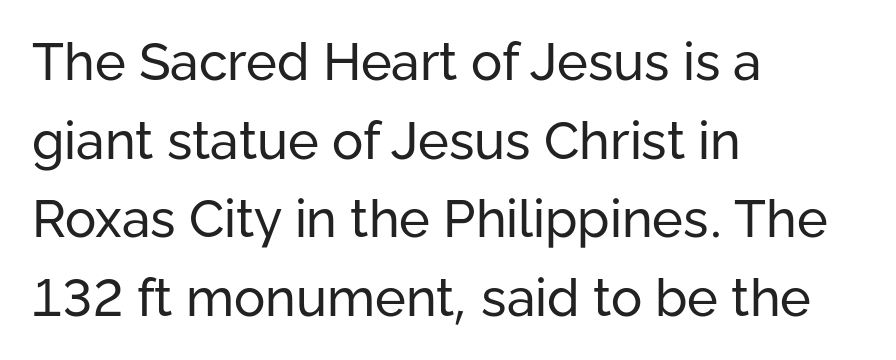
Q: Is the text bold? A: No.
Q: Is the text italic (slanted)? A: No, it is upright.
Q: Is the typeface a serif or a sans-serif typeface? A: Sans-serif.
Q: Is the text underlined? A: No.
Q: How is the paragraph aligned? A: Left-aligned.
Q: Is the spacing between letters normal or unusually wide? A: Normal.
Q: Is the spacing between lines tight, normal or loose? A: Normal.
Q: Width (condensed, normal, or wide)? A: Normal.
Q: Stroke contrast? A: Low.
Q: x-height? A: Medium.
Q: Monospaced? A: No.
